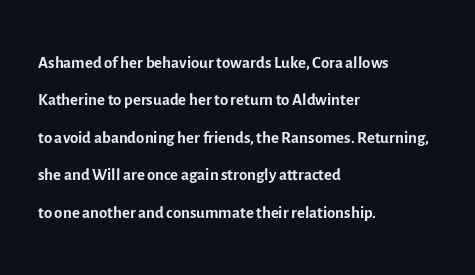
The image shows 24 px text type, upright; set left-aligned, normal line spacing (1.56x), normal letter spacing, not underlined.
